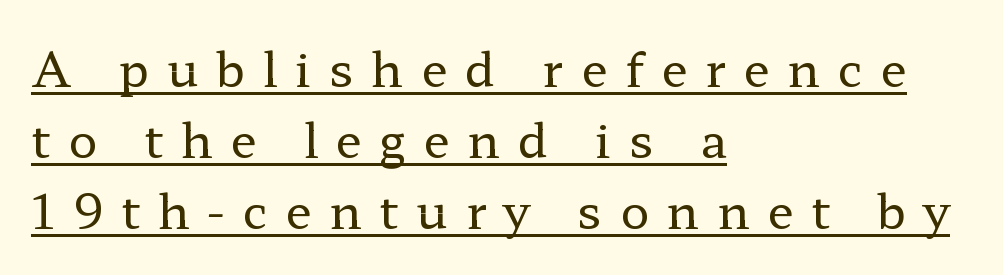
The image shows 48 px regular-weight, wide serif type, upright; set left-aligned, normal line spacing (1.48x), unusually wide letter spacing (+0.37 em), underlined; low stroke contrast and a medium x-height.
